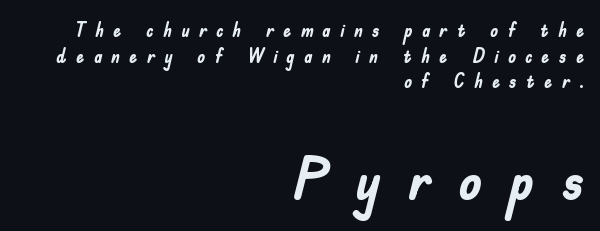
The image shows 59 px semibold, condensed sans-serif type; set right-aligned, normal line spacing (1.28x), unusually wide letter spacing (+0.46 em), not underlined; the second (bottom) block is 2.95x larger; low stroke contrast and a small x-height.
